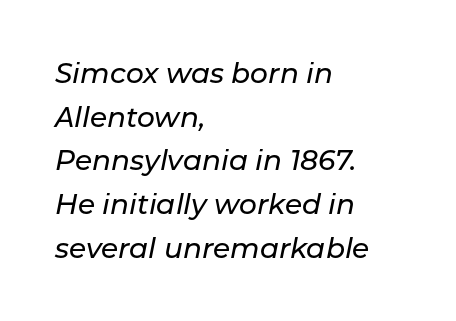
Q: Is the text italic (slanted)? A: Yes, it leans right by about 11 degrees.
Q: Is the text underlined? A: No.
Q: How is the paragraph aligned? A: Left-aligned.
Q: Is the spacing between letters normal or unusually wide? A: Normal.
Q: Is the spacing between lines tight, normal or loose? A: Normal.
Q: Width (condensed, normal, or wide)? A: Normal.
Q: Stroke contrast? A: Low.
Q: x-height? A: Medium.
Q: Monospaced? A: No.
